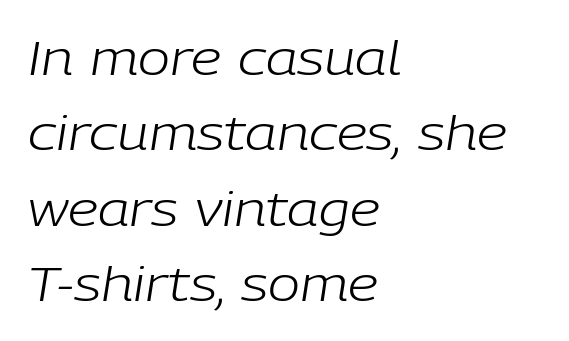
{"italic": "yes", "lean": "right", "slant_degrees": 9, "bold": "no", "weight": "light", "width": "normal", "stroke_contrast": "low", "x_height": "medium", "monospaced": "no", "underline": "no", "align": "left", "line_spacing": "normal", "line_spacing_ratio": 1.57, "letter_spacing": "normal", "letter_spacing_em": 0.0, "glyph_px": 48}
